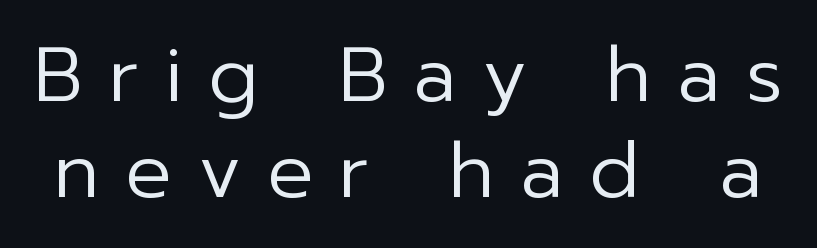
The image shows 77 px regular-weight sans-serif type, upright; set normal line spacing (1.25x), unusually wide letter spacing (+0.33 em), not underlined; low stroke contrast and a medium x-height.
